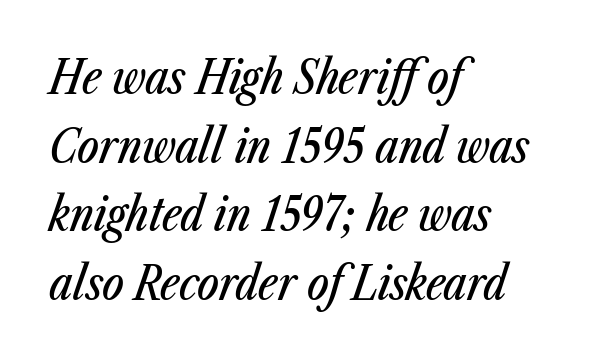
It's the slanting kind of type. Short note: letters normally spaced. Is this a fixed-width face? No — the glyphs have proportional, varying widths. Any mark beneath the type? The region is blank. Where is the straight margin? On the left.
